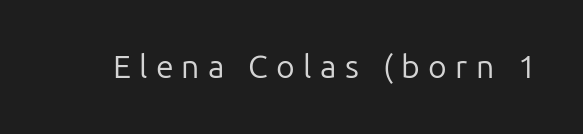
Q: Is the text bold? A: No.
Q: Is the text italic (slanted)? A: No, it is upright.
Q: Is the typeface a serif or a sans-serif typeface? A: Sans-serif.
Q: Is the text underlined? A: No.
Q: Is the spacing between letters normal or unusually wide? A: Unusually wide.
Q: Width (condensed, normal, or wide)? A: Normal.
Q: Stroke contrast? A: Low.
Q: x-height? A: Medium.
Q: Monospaced? A: No.
